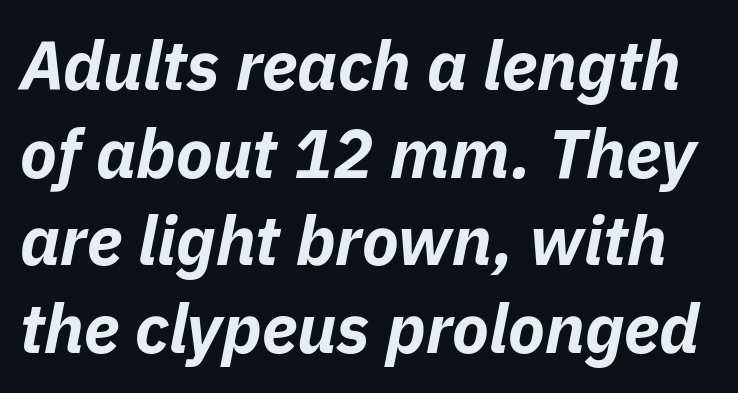
{"italic": "yes", "lean": "right", "slant_degrees": 11, "bold": "yes", "weight": "bold", "width": "normal", "stroke_contrast": "low", "x_height": "medium", "monospaced": "no", "underline": "no", "line_spacing": "normal", "line_spacing_ratio": 1.29, "letter_spacing": "normal", "letter_spacing_em": 0.0, "glyph_px": 68}
